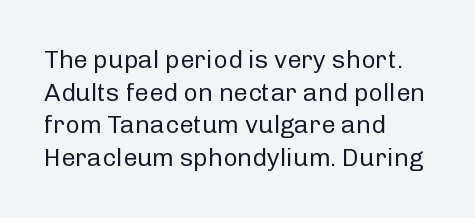
The image shows 25 px text type, upright; set left-aligned, normal line spacing (1.31x), normal letter spacing, not underlined.
